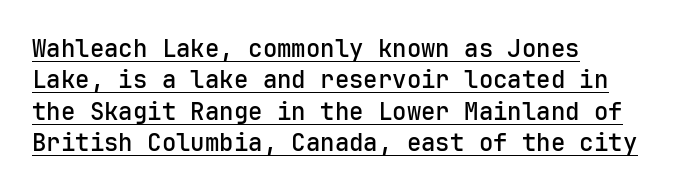
Does the weight exceed regular? Yes, but only to semibold. These lines sit exactly where default settings would place them. These lines stack with their left ends in a neat column. What decoration does the sample have? An underline. Rendered with straight, roman letterforms. This rendering leaves character spacing at its baseline value.
